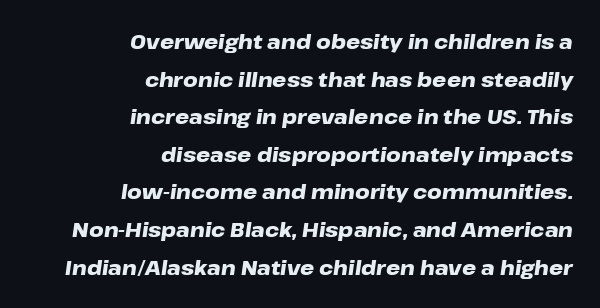
{"italic": "yes", "lean": "right", "slant_degrees": 8, "bold": "yes", "underline": "no", "align": "right", "line_spacing_ratio": 1.88, "letter_spacing": "normal", "letter_spacing_em": 0.0, "glyph_px": 20}
